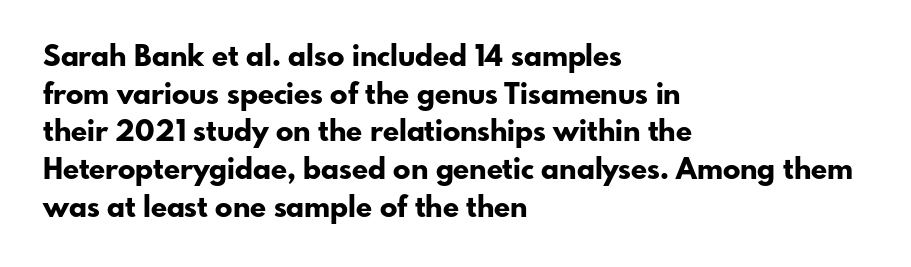
This is heavy type, rendered in bold. Left-aligned paragraph, ragged on the right. Type without underlining. This block has exactly the height ordinary leading produces. The face used here is a sans, in the tradition of grotesques and geometrics.
